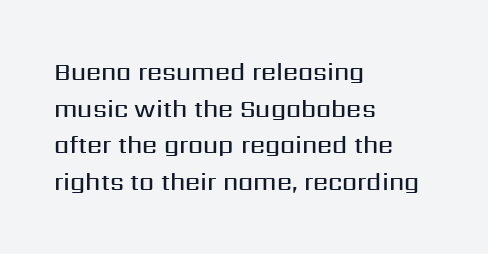
If you drew a line through each stem, it would be perfectly vertical. Each line starts at the same left margin while the right side varies. The string is rendered with underlining switched off. In terms of weight, the rendering is demibold, just under bold.
